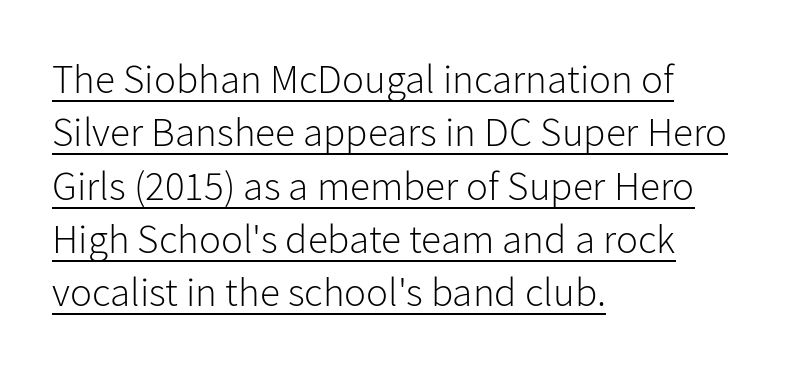
Regarding leading, the lines here are spaced in the standard way. Classification — sans serif. No chunkiness to these letters — they're not bold. The passage shown has conventional tracking throughout.
